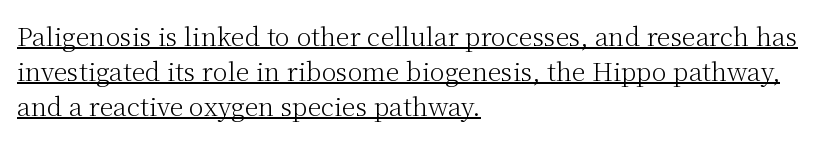
The image shows 25 px text type, upright; set left-aligned, normal line spacing (1.4x), normal letter spacing, underlined.
